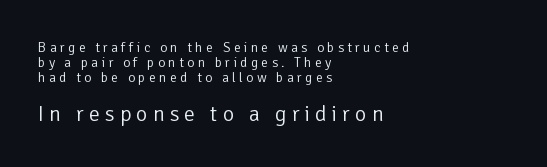
The image shows 22 px text type, upright; set left-aligned, tight line spacing (1.06x), unusually wide letter spacing (+0.23 em), not underlined; the second (bottom) block is 1.57x larger.
